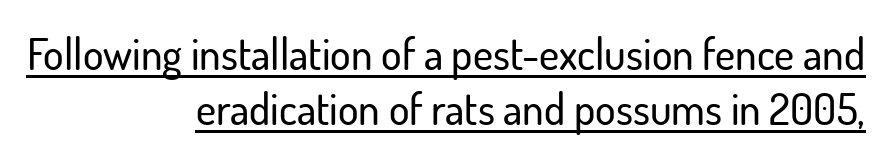
This is underlined copy, the kind a proofreader might mark for attention. The rendering anchors every line to the right-hand side. Horizontal bands of white between lines are of average thickness. This is sans-serif lettering, the kind often seen on screens and signage. In terms of posture, this sample is upright.
